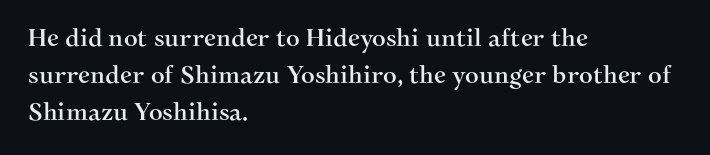
{"italic": "no", "underline": "no", "align": "left", "line_spacing": "normal", "line_spacing_ratio": 1.54, "letter_spacing": "normal", "letter_spacing_em": 0.0, "glyph_px": 24}
